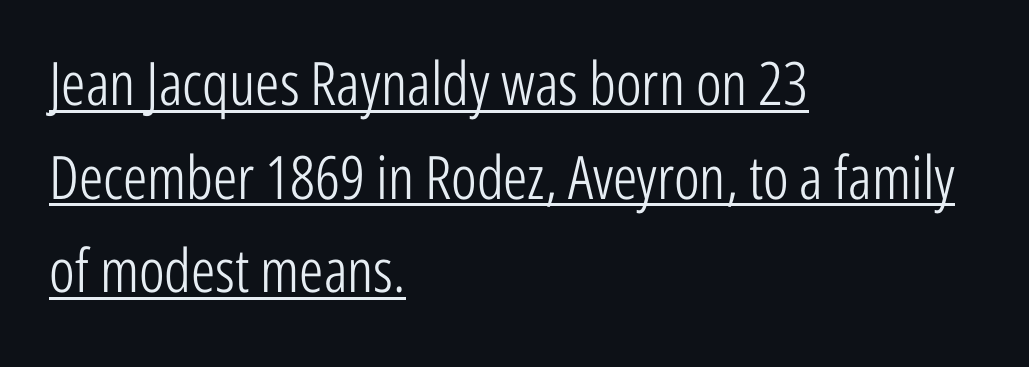
You could not count columns in this text — the font is proportionally spaced. Stem width sits at or under what a default text font uses. In designer terms, the underline attribute is active on this setting. Every row of glyphs begins at an identical x-position on the left.
